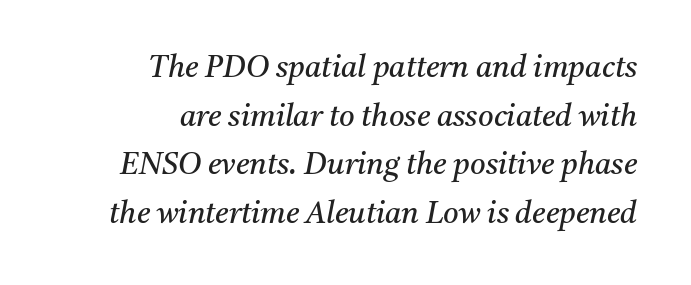
Q: Is the text bold? A: No.
Q: Is the text italic (slanted)? A: Yes, it leans right by about 11 degrees.
Q: Is the typeface a serif or a sans-serif typeface? A: Serif.
Q: Is the text underlined? A: No.
Q: How is the paragraph aligned? A: Right-aligned.
Q: Is the spacing between letters normal or unusually wide? A: Normal.
Q: Is the spacing between lines tight, normal or loose? A: Normal.
Q: Width (condensed, normal, or wide)? A: Normal.
Q: Stroke contrast? A: Medium.
Q: x-height? A: Medium.
Q: Monospaced? A: No.
